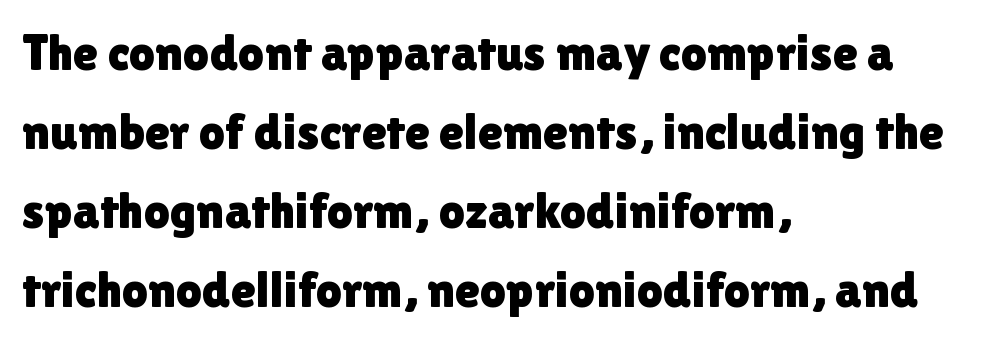
{"serif": "no", "italic": "no", "width": "normal", "x_height": "medium", "monospaced": "no", "underline": "no", "align": "left", "line_spacing": "normal", "line_spacing_ratio": 1.55, "letter_spacing": "normal", "letter_spacing_em": 0.0, "glyph_px": 51}
